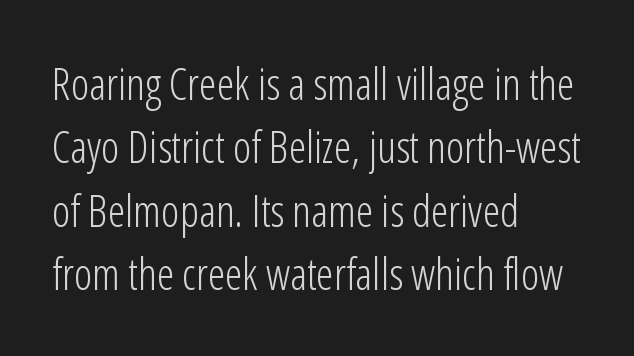
The foot of each line stays bare and open. Is this a sans? Yes — the strokes have no serifs. These lines are set flush left with a ragged right edge. If you drew a line through each stem, it would be perfectly vertical. Honestly, the row spacing looks completely unremarkable.
